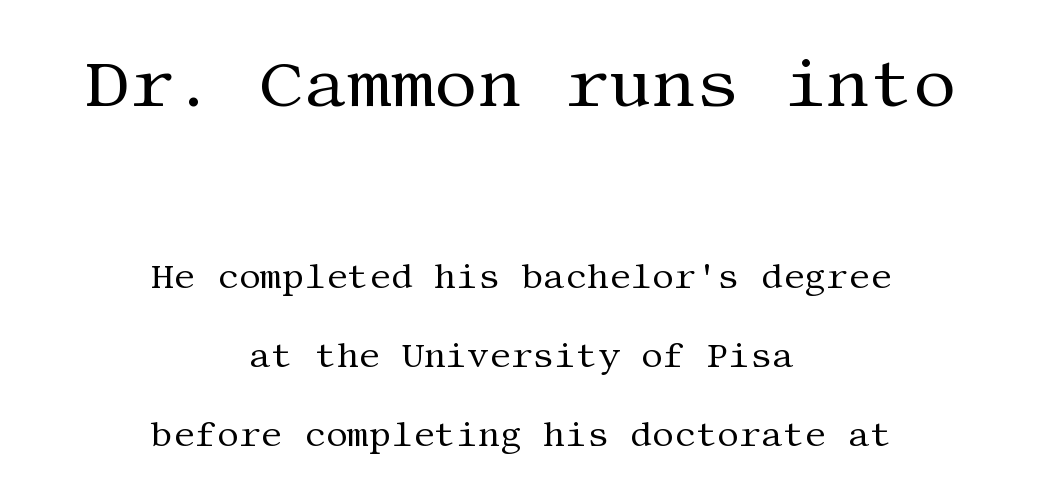
Standard letterfit; no display-style spreading of the glyphs. A roman cut, with each character standing at attention. One-word summary of the alignment: center. Loosely led — the rows are spread out.
